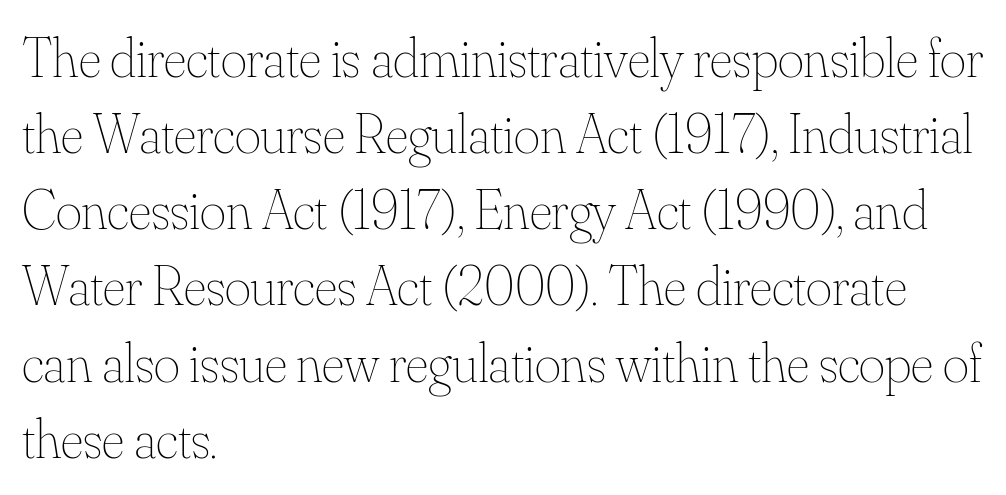
Q: Is the text bold? A: No.
Q: Is the text italic (slanted)? A: No, it is upright.
Q: Is the text underlined? A: No.
Q: How is the paragraph aligned? A: Left-aligned.
Q: Is the spacing between letters normal or unusually wide? A: Normal.
Q: Is the spacing between lines tight, normal or loose? A: Normal.
Q: Width (condensed, normal, or wide)? A: Normal.
Q: Stroke contrast? A: Medium.
Q: x-height? A: Small.
Q: Monospaced? A: No.
